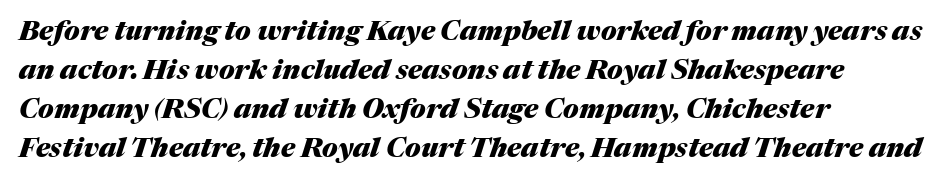
The text carries the slant typical of an italic or oblique font. Interline gaps are of average width in this sample. Short note: letters normally spaced. Descender tails drop into unmarked territory. The lines are quadded left.
